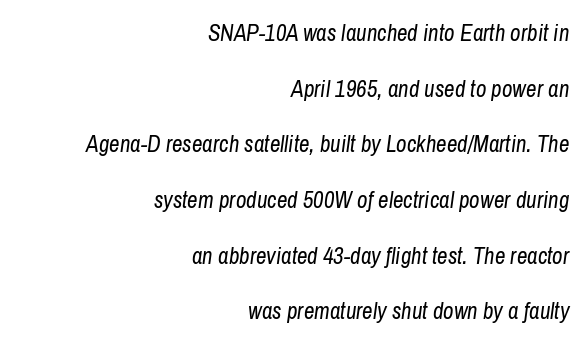
Q: Is the text bold? A: No.
Q: Is the text italic (slanted)? A: Yes, it leans right by about 8 degrees.
Q: Is the text underlined? A: No.
Q: How is the paragraph aligned? A: Right-aligned.
Q: Is the spacing between letters normal or unusually wide? A: Normal.
Q: Is the spacing between lines tight, normal or loose? A: Loose.
